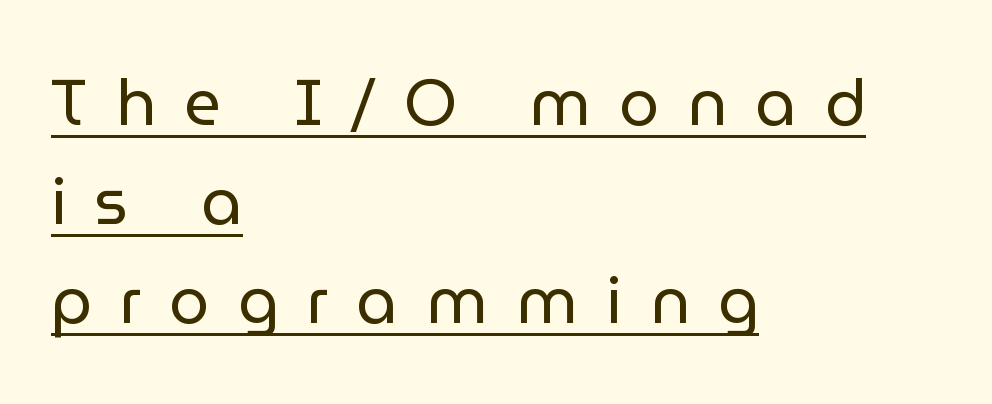
Q: Is the text bold? A: No.
Q: Is the text italic (slanted)? A: No, it is upright.
Q: Is the typeface a serif or a sans-serif typeface? A: Sans-serif.
Q: Is the text underlined? A: Yes.
Q: How is the paragraph aligned? A: Left-aligned.
Q: Is the spacing between letters normal or unusually wide? A: Unusually wide.
Q: Is the spacing between lines tight, normal or loose? A: Normal.
Q: Width (condensed, normal, or wide)? A: Normal.
Q: Stroke contrast? A: Low.
Q: x-height? A: Medium.
Q: Monospaced? A: No.
